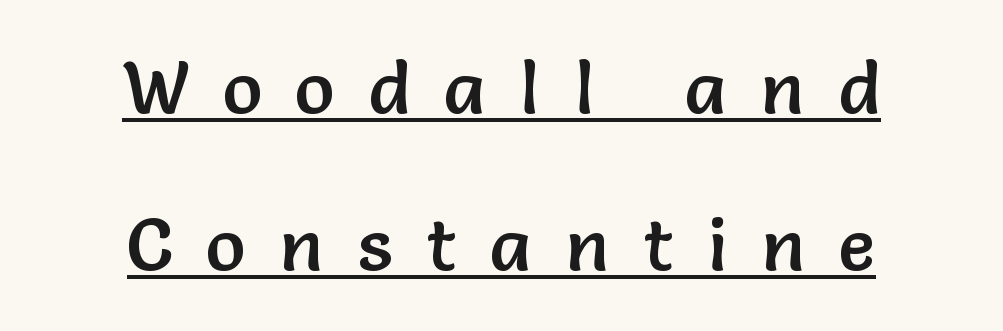
Rows of type keep a wide berth in the vertical direction. Think of a printed novel: that variable character pitch is what you see here. This sample uses a sans-serif face. In designer terms, the underline attribute is active on this setting.
